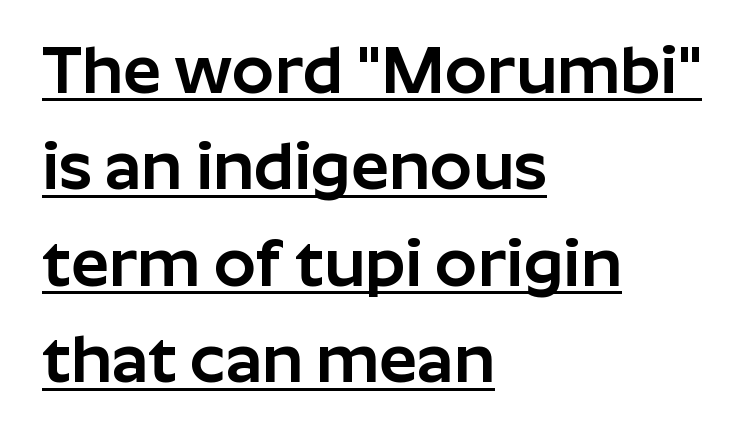
{"serif": "no", "italic": "no", "width": "normal", "stroke_contrast": "low", "x_height": "medium", "monospaced": "no", "underline": "yes", "align": "left", "line_spacing": "normal", "line_spacing_ratio": 1.44, "letter_spacing": "normal", "letter_spacing_em": 0.0, "glyph_px": 67}
